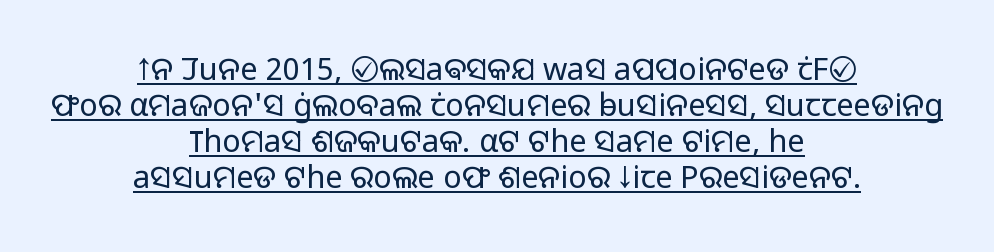
Character widths vary here, with narrow letters taking less room than wide ones. This reads as an unemphasized weight, regular at the heaviest. Examine the stroke ends and you'll find no serifs. Decoration check: the copy is underlined. What stands out about the letter spacing? Nothing — it is the standard amount. Characters remain perfectly vertical along every line.
